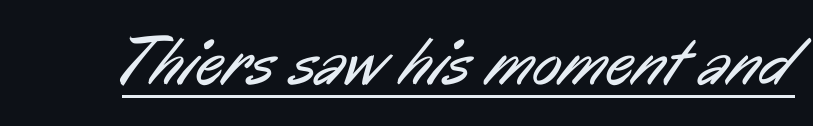
Q: Is the text bold? A: No.
Q: Is the typeface a serif or a sans-serif typeface? A: Sans-serif.
Q: Is the text underlined? A: Yes.
Q: Is the spacing between letters normal or unusually wide? A: Normal.
Q: Width (condensed, normal, or wide)? A: Condensed.
Q: Stroke contrast? A: Low.
Q: x-height? A: Medium.
Q: Monospaced? A: No.
